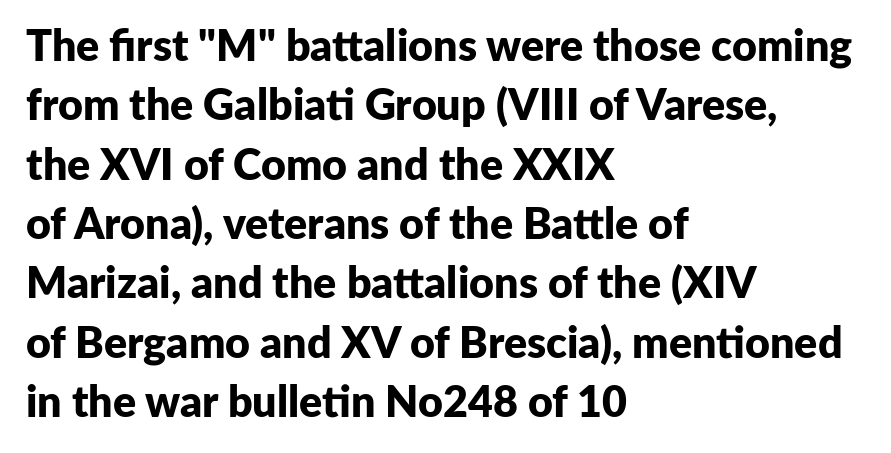
Letter spacing: default. Ascenders rise straight up at ninety degrees. Regarding leading, the lines here are spaced in the standard way. Here the designer chose a conventional face with non-uniform glyph widths. Nobody drew a line under any word here. A classic flush-left, rag-right setting is used for this passage.
